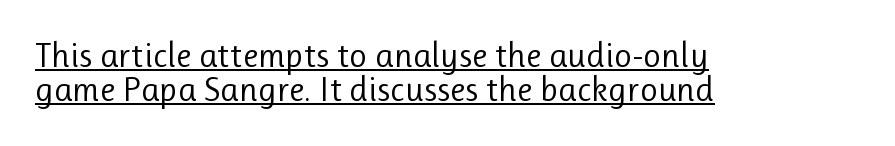
The image shows 35 px regular-weight sans-serif type, upright; set left-aligned, tight line spacing (0.98x), normal letter spacing, underlined; low stroke contrast and a medium x-height.
